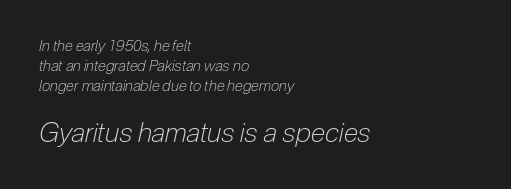
The letterforms sit shoulder to shoulder at normal distance. The lines sit at an ordinary, default distance from one another. Think standard paragraph weight, or any step lighter than that. Each line starts at the same left margin while the right side varies. Plain, unruled lines of type.
